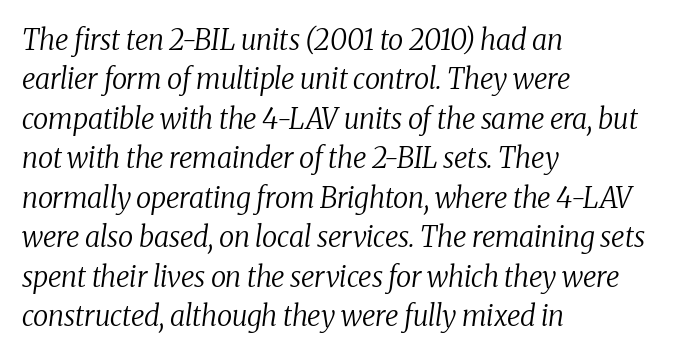
The image shows 28 px regular-weight serif type, italic (leaning right); set left-aligned, normal line spacing (1.41x), normal letter spacing, not underlined; medium stroke contrast and a medium x-height.
